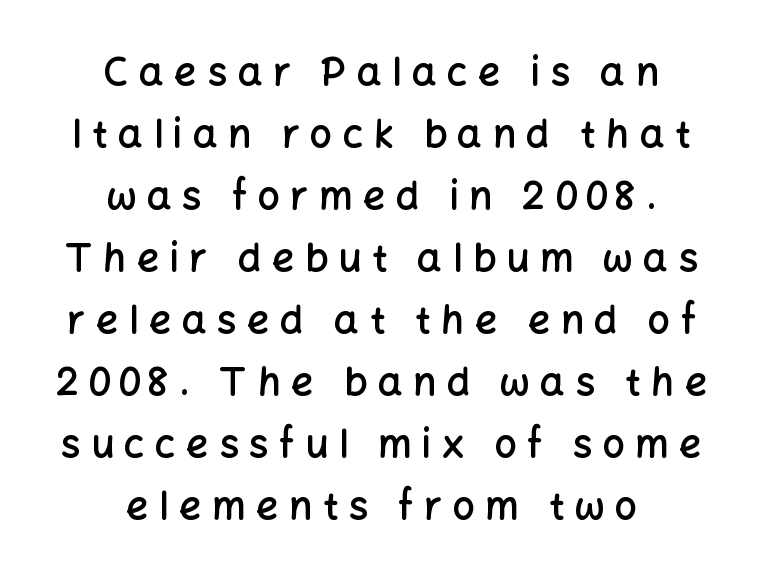
Q: Is the text bold? A: Semi-bold.
Q: Is the text italic (slanted)? A: No, it is upright.
Q: Is the typeface a serif or a sans-serif typeface? A: Sans-serif.
Q: Is the text underlined? A: No.
Q: How is the paragraph aligned? A: Centered.
Q: Is the spacing between letters normal or unusually wide? A: Unusually wide.
Q: Is the spacing between lines tight, normal or loose? A: Normal.
Q: Width (condensed, normal, or wide)? A: Normal.
Q: Stroke contrast? A: Low.
Q: x-height? A: Medium.
Q: Monospaced? A: No.
